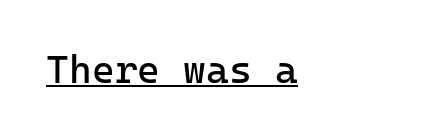
The image shows 39 px regular-weight sans-serif type, upright, monospaced; set left-aligned, normal letter spacing, underlined; low stroke contrast and a medium x-height.
